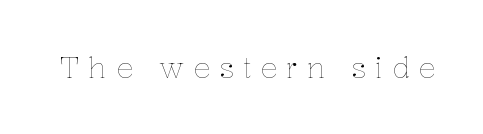
Q: Is the text bold? A: No.
Q: Is the text italic (slanted)? A: No, it is upright.
Q: Is the text underlined? A: No.
Q: Is the spacing between letters normal or unusually wide? A: Unusually wide.
Q: Width (condensed, normal, or wide)? A: Normal.
Q: Stroke contrast? A: Low.
Q: x-height? A: Medium.
Q: Monospaced? A: No.
